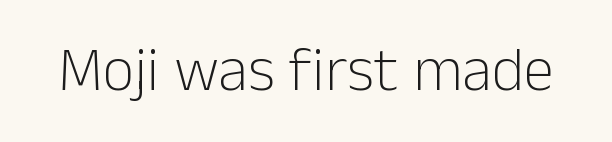
Look at the tracking — it's just the regular setting, nothing added. Proportional: the letters do not fall into vertical columns. Nothing heavy about these letters — not bold at all. The axis of the letterforms is exactly vertical.
